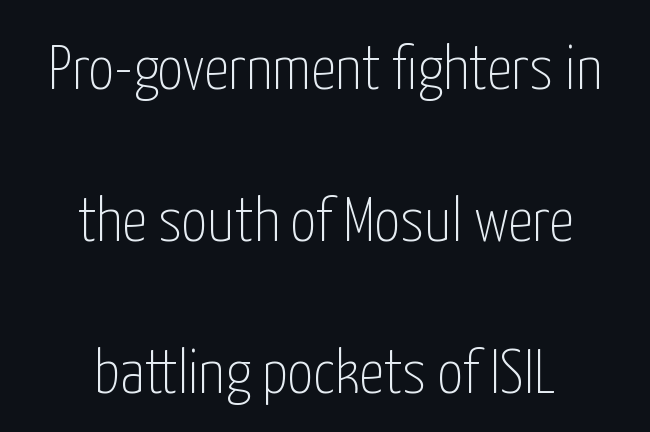
Q: Is the text bold? A: No.
Q: Is the text italic (slanted)? A: No, it is upright.
Q: Is the typeface a serif or a sans-serif typeface? A: Sans-serif.
Q: Is the text underlined? A: No.
Q: How is the paragraph aligned? A: Centered.
Q: Is the spacing between letters normal or unusually wide? A: Normal.
Q: Is the spacing between lines tight, normal or loose? A: Loose.
Q: Width (condensed, normal, or wide)? A: Condensed.
Q: Stroke contrast? A: Low.
Q: x-height? A: Medium.
Q: Monospaced? A: No.
